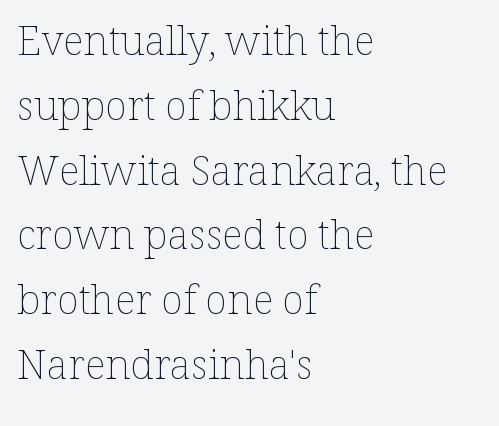
Q: Is the text bold? A: No.
Q: Is the text italic (slanted)? A: No, it is upright.
Q: Is the text underlined? A: No.
Q: How is the paragraph aligned? A: Left-aligned.
Q: Is the spacing between letters normal or unusually wide? A: Normal.
Q: Is the spacing between lines tight, normal or loose? A: Normal.
Q: Width (condensed, normal, or wide)? A: Normal.
Q: Stroke contrast? A: Low.
Q: x-height? A: Medium.
Q: Monospaced? A: No.
